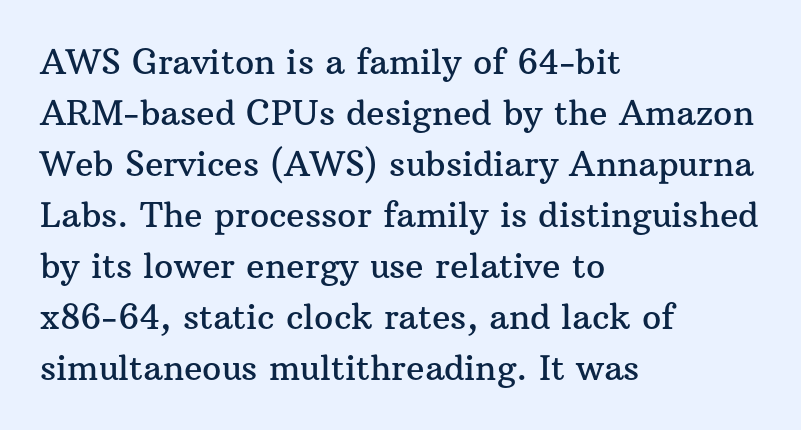
Clear beneath every line of the passage. The lettering holds an erect, upright posture throughout. You could not count columns in this text — the font is proportionally spaced. The leading is moderate, giving the passage an even texture. The rendering keeps characters at their native spacing.
